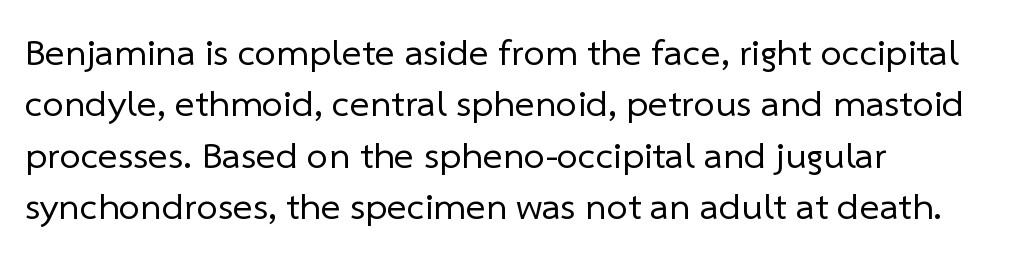
Q: Is the text bold? A: No.
Q: Is the typeface a serif or a sans-serif typeface? A: Sans-serif.
Q: Is the text underlined? A: No.
Q: How is the paragraph aligned? A: Left-aligned.
Q: Is the spacing between letters normal or unusually wide? A: Normal.
Q: Is the spacing between lines tight, normal or loose? A: Normal.
Q: Width (condensed, normal, or wide)? A: Normal.
Q: Stroke contrast? A: Low.
Q: x-height? A: Medium.
Q: Monospaced? A: No.
